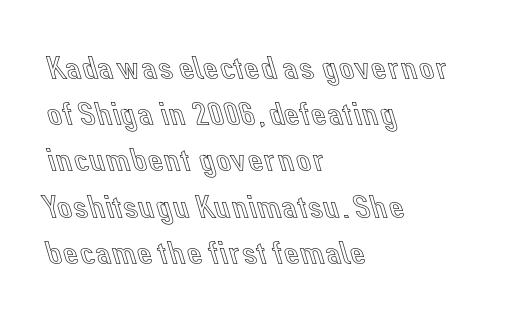
Successive baselines arrive at the customary interval. Each word holds together tightly as a unit, with standard inter-letter gaps. Rule under the text: the space is simply empty.
